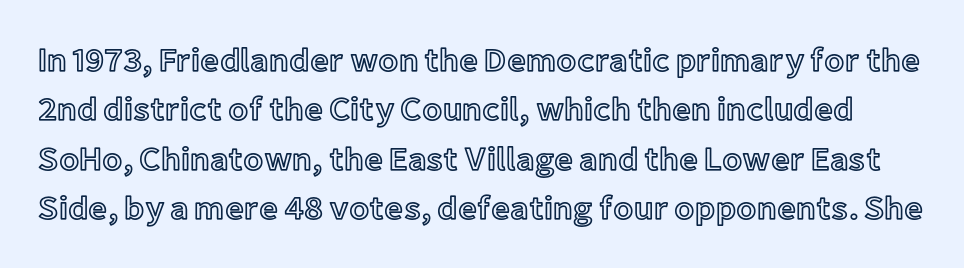
Spacing verdict: proportional, widths tailored to each character. The line-height multiplier appears to be the usual default. The gap between lines stays unmarked. Look at the tracking — it's just the regular setting, nothing added. Ascenders rise straight up at ninety degrees.
